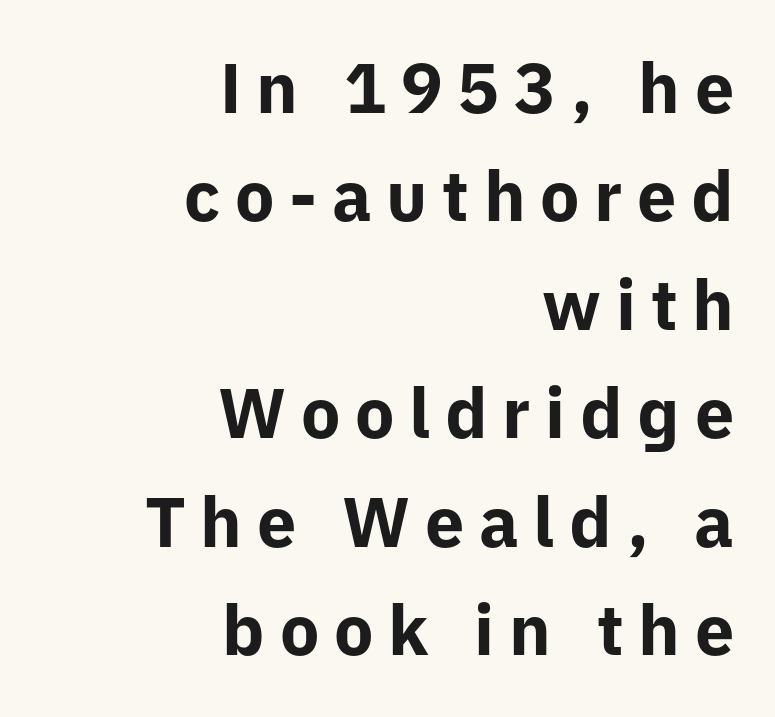
The image shows 70 px bold sans-serif type, upright; set right-aligned, normal line spacing (1.55x), unusually wide letter spacing (+0.21 em), not underlined; low stroke contrast and a medium x-height.
